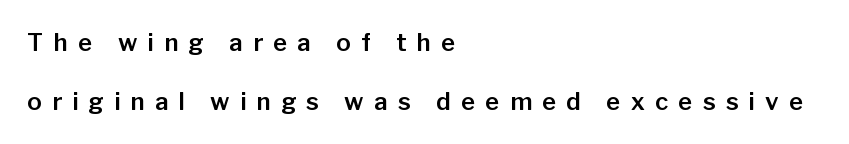
The image shows 24 px text type, upright; set left-aligned, loose line spacing (2.46x), unusually wide letter spacing (+0.43 em), not underlined.
